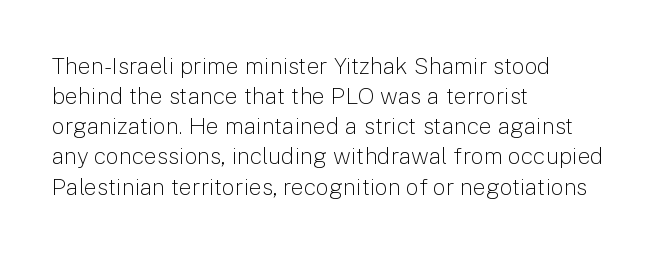
Teacher's note: observe the even left margin — that is flush-left alignment. Does extra space separate the letters? No, they use regular spacing. In terms of posture, this sample is upright. The glyphs are unaccompanied by any horizontal stroke below them. The lines sit at an ordinary, default distance from one another.
